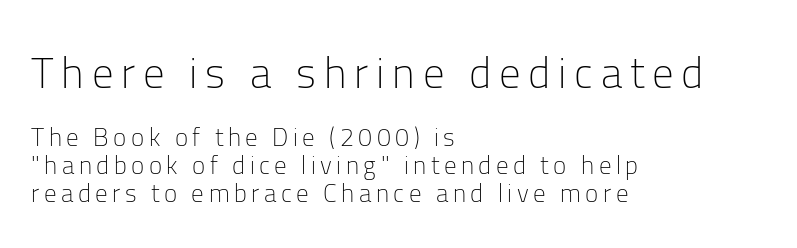
Q: Is the text bold? A: No.
Q: Is the text italic (slanted)? A: No, it is upright.
Q: Is the typeface a serif or a sans-serif typeface? A: Sans-serif.
Q: Is the text underlined? A: No.
Q: How is the paragraph aligned? A: Left-aligned.
Q: Is the spacing between lines tight, normal or loose? A: Tight.
Q: Which block of text is set in a larger size, the first (top) or the second (bottom)? A: The first (top) one.
Q: Width (condensed, normal, or wide)? A: Normal.
Q: Stroke contrast? A: Low.
Q: x-height? A: Medium.
Q: Monospaced? A: No.
